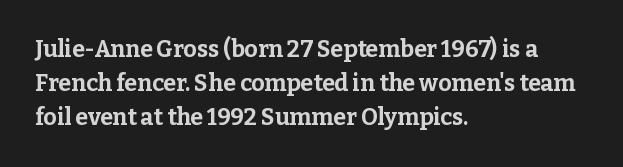
{"italic": "no", "bold": "yes", "underline": "no", "align": "left", "line_spacing": "normal", "line_spacing_ratio": 1.47, "letter_spacing": "normal", "letter_spacing_em": 0.0, "glyph_px": 23}
